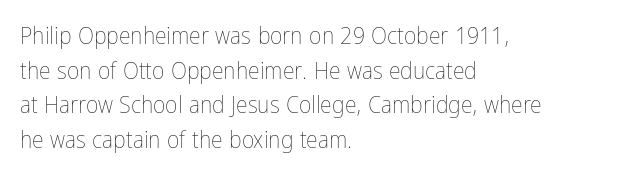
Q: Is the text bold? A: No.
Q: Is the text italic (slanted)? A: No, it is upright.
Q: Is the text underlined? A: No.
Q: How is the paragraph aligned? A: Left-aligned.
Q: Is the spacing between letters normal or unusually wide? A: Normal.
Q: Is the spacing between lines tight, normal or loose? A: Normal.
